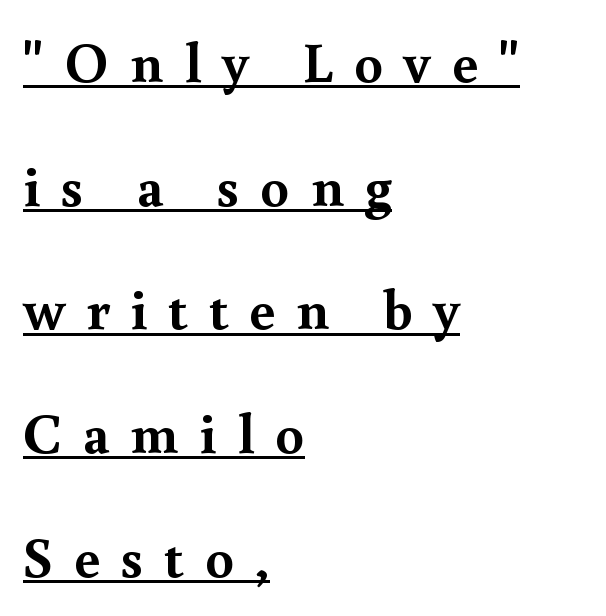
The image shows 57 px semibold serif type, upright; set left-aligned, loose line spacing (2.17x), unusually wide letter spacing (+0.37 em), underlined; a small x-height.
